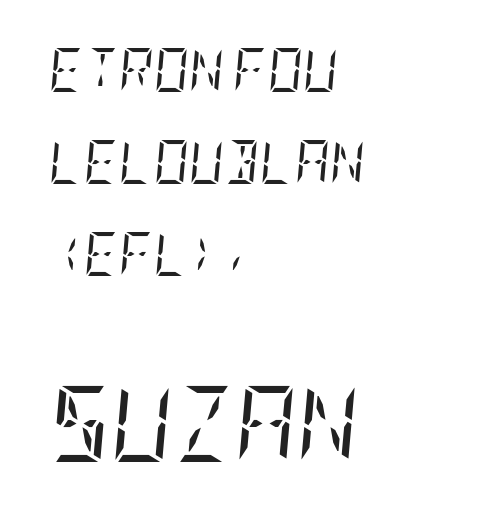
{"serif": "yes", "italic": "yes", "lean": "right", "slant_degrees": 5, "bold": "no", "weight": "regular", "width": "condensed", "stroke_contrast": "low", "x_height": "large", "underline": "no", "align": "left", "line_spacing": "loose", "line_spacing_ratio": 2.14, "letter_spacing": "normal", "letter_spacing_em": 0.0, "larger_block": "second", "size_ratio": 1.77, "glyph_px": 76}
